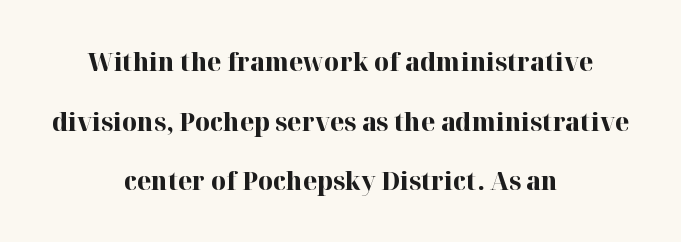
The image shows 26 px bold type, upright; set centered, loose line spacing (2.29x), normal letter spacing, not underlined.
